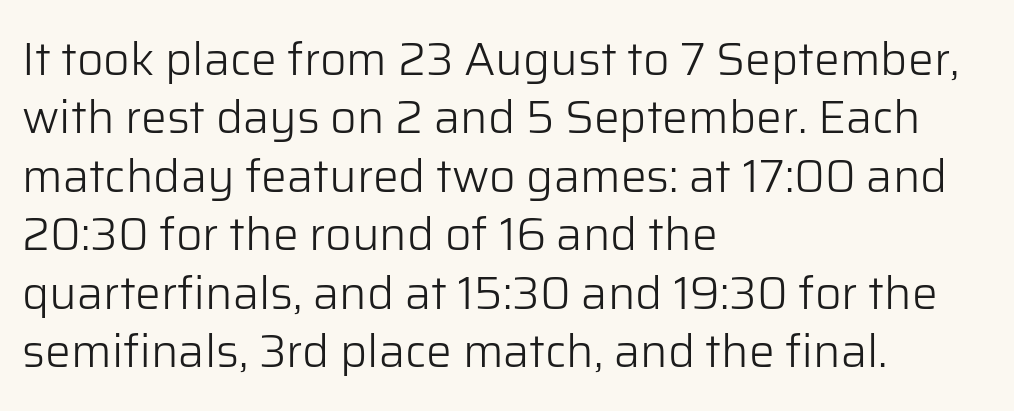
The image shows 46 px light sans-serif type, upright; set left-aligned, normal line spacing (1.27x), normal letter spacing, not underlined; low stroke contrast and a medium x-height.
